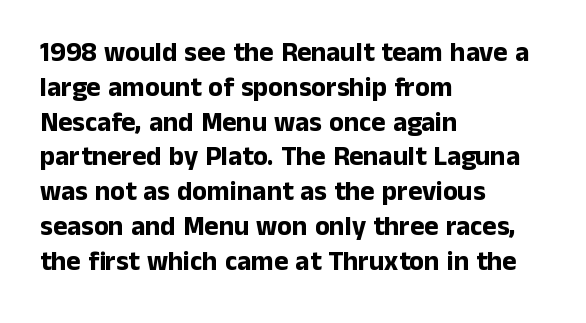
{"italic": "no", "bold": "yes", "underline": "no", "align": "left", "line_spacing": "normal", "line_spacing_ratio": 1.29, "letter_spacing": "normal", "letter_spacing_em": 0.0, "glyph_px": 27}
